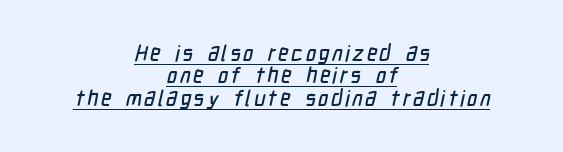
The image shows 22 px text type; set centered, tight line spacing (1.02x), underlined.
